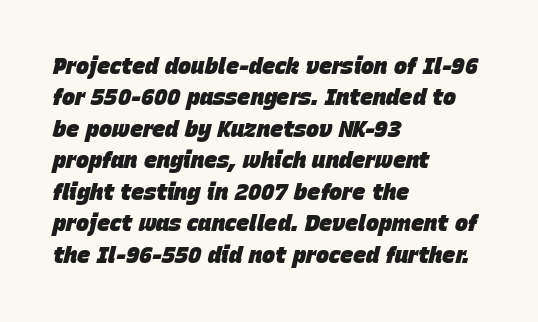
Lines of text with bare space underneath. The typesetting leans heavy: a genuine bold. Quick note: interline space is typical. Line beginnings align vertically; line endings do not.
